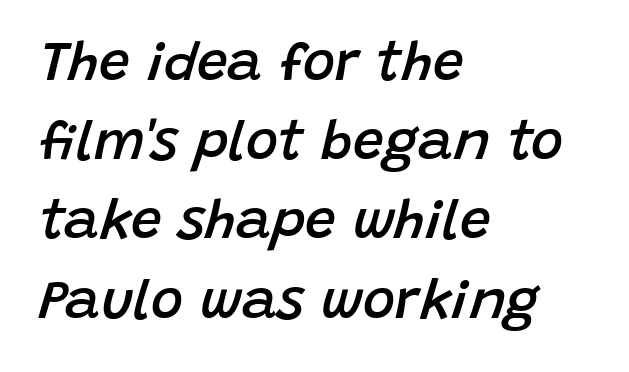
{"italic": "yes", "lean": "right", "slant_degrees": 15, "bold": "semi", "weight": "semibold", "width": "normal", "stroke_contrast": "low", "x_height": "large", "monospaced": "no", "underline": "no", "align": "left", "line_spacing": "normal", "line_spacing_ratio": 1.44, "letter_spacing": "normal", "letter_spacing_em": 0.0, "glyph_px": 55}
